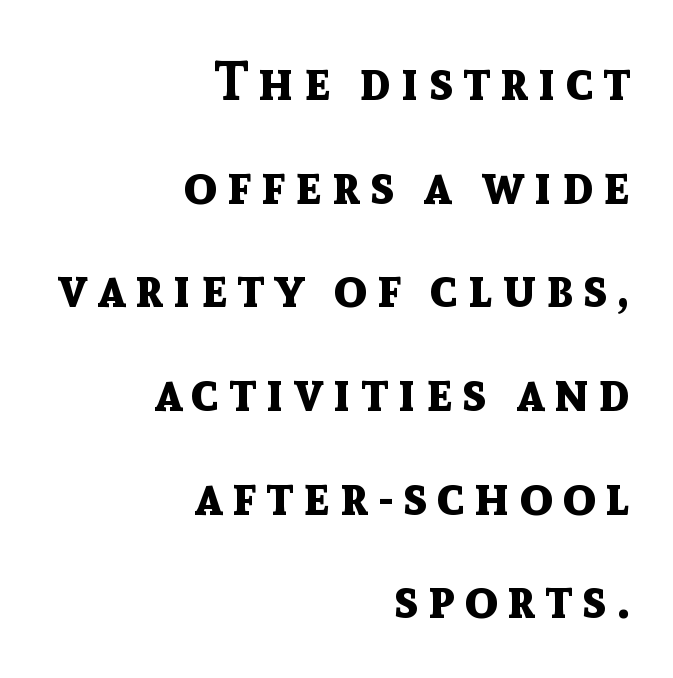
Q: Is the text bold? A: Yes.
Q: Is the text italic (slanted)? A: No, it is upright.
Q: Is the typeface a serif or a sans-serif typeface? A: Sans-serif.
Q: Is the text underlined? A: No.
Q: How is the paragraph aligned? A: Right-aligned.
Q: Is the spacing between lines tight, normal or loose? A: Loose.
Q: Width (condensed, normal, or wide)? A: Normal.
Q: x-height? A: Medium.
Q: Monospaced? A: No.
